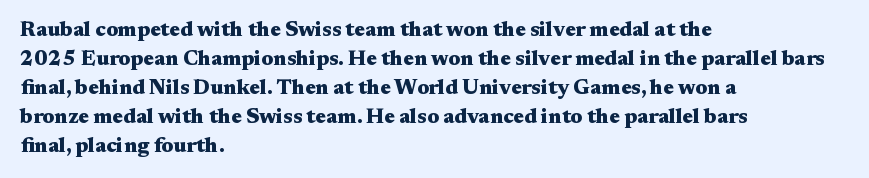
The lines are quadded left. These lines keep a tight, regular rhythm from letter to letter. The gap between lines stays unmarked. It's the straight-up-and-down kind of type. The rendering uses a moderate line-height, typical for paragraphs. Pretty heavy lettering here — definitely bold.
